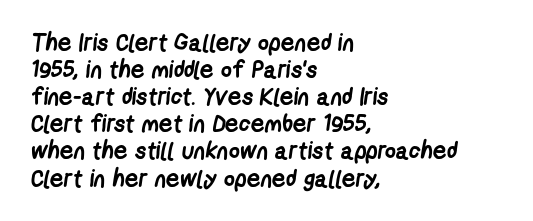
Q: Is the text bold? A: Yes.
Q: Is the text underlined? A: No.
Q: How is the paragraph aligned? A: Left-aligned.
Q: Is the spacing between letters normal or unusually wide? A: Normal.
Q: Is the spacing between lines tight, normal or loose? A: Tight.
